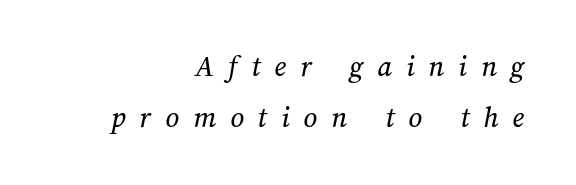
Varying glyph widths throughout — classic text-font behaviour. The passage shown has open, widely tracked lettering throughout. These lines sit exactly where default settings would place them. One-word summary of the alignment: right. Lines of text with bare space underneath.
